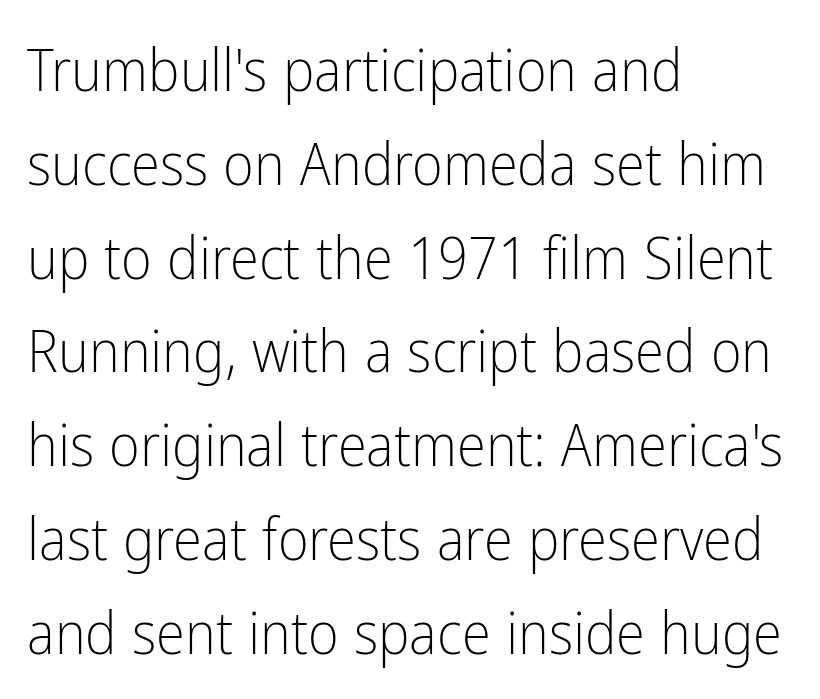
Stroke terminals: plain, sans-serif. Left-aligned paragraph, ragged on the right. Baseline-to-baseline distance is the conventional proportion of letter height. This sample has the flowing, uneven cadence of proportional lettering.
